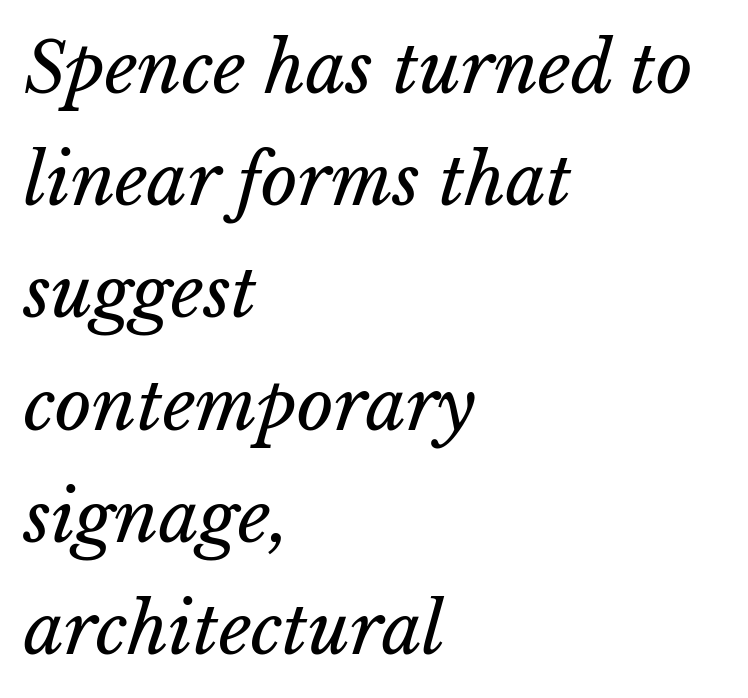
{"bold": "no", "weight": "regular", "width": "normal", "stroke_contrast": "low", "x_height": "medium", "monospaced": "no", "underline": "no", "align": "left", "line_spacing": "normal", "line_spacing_ratio": 1.58, "letter_spacing": "normal", "letter_spacing_em": 0.0, "glyph_px": 71}
